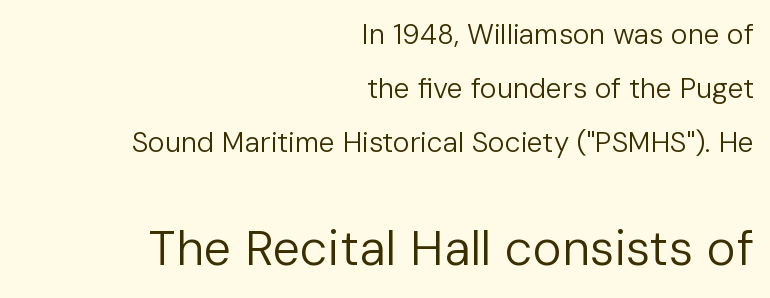
{"serif": "no", "italic": "no", "bold": "no", "weight": "regular", "width": "normal", "stroke_contrast": "low", "x_height": "medium", "monospaced": "no", "underline": "no", "align": "right", "line_spacing": "loose", "line_spacing_ratio": 1.92, "letter_spacing": "normal", "letter_spacing_em": 0.0, "larger_block": "second", "size_ratio": 1.75, "glyph_px": 49}
